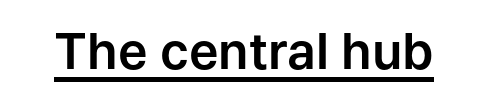
The image shows 50 px sans-serif type, upright; set normal letter spacing, underlined; low stroke contrast and a medium x-height.
